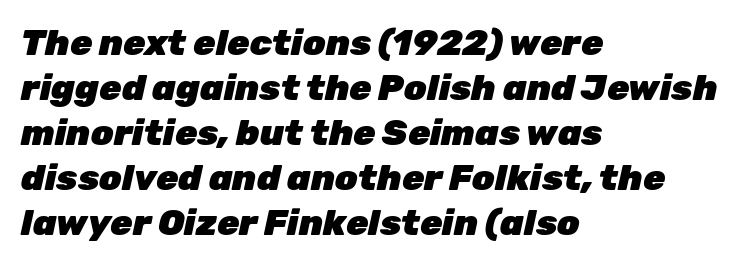
Q: Is the text bold? A: Yes.
Q: Is the text italic (slanted)? A: Yes, it leans right by about 12 degrees.
Q: Is the text underlined? A: No.
Q: How is the paragraph aligned? A: Left-aligned.
Q: Is the spacing between letters normal or unusually wide? A: Normal.
Q: Is the spacing between lines tight, normal or loose? A: Normal.
Q: Width (condensed, normal, or wide)? A: Normal.
Q: Stroke contrast? A: Low.
Q: x-height? A: Medium.
Q: Monospaced? A: No.
